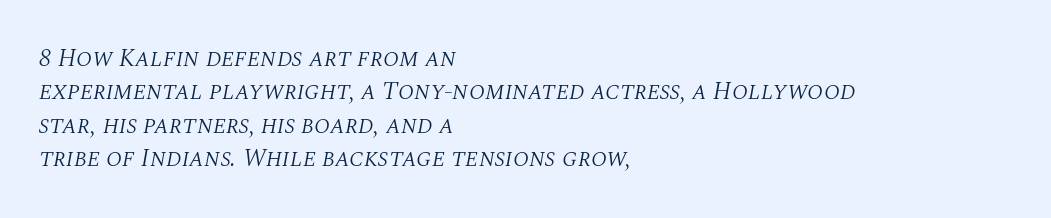
Short note: letters normally spaced. Regular leading. The paragraph has a hard left edge and a soft right edge. The passage shown is not bold in any degree. The text carries the slant typical of an italic or oblique font. The glyphs are unaccompanied by any horizontal stroke below them.
